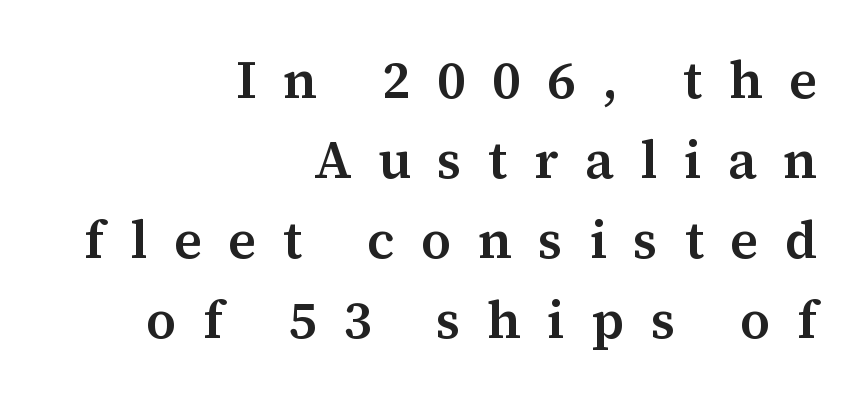
{"serif": "yes", "italic": "no", "bold": "semi", "weight": "semibold", "width": "normal", "stroke_contrast": "medium", "x_height": "medium", "monospaced": "no", "underline": "no", "align": "right", "line_spacing": "normal", "line_spacing_ratio": 1.51, "letter_spacing": "wide", "letter_spacing_em": 0.5, "glyph_px": 53}
